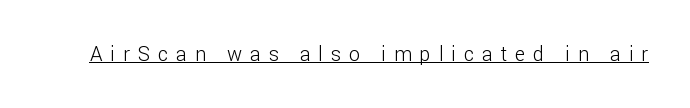
Q: Is the text bold? A: No.
Q: Is the text italic (slanted)? A: No, it is upright.
Q: Is the text underlined? A: Yes.
Q: Is the spacing between letters normal or unusually wide? A: Unusually wide.
